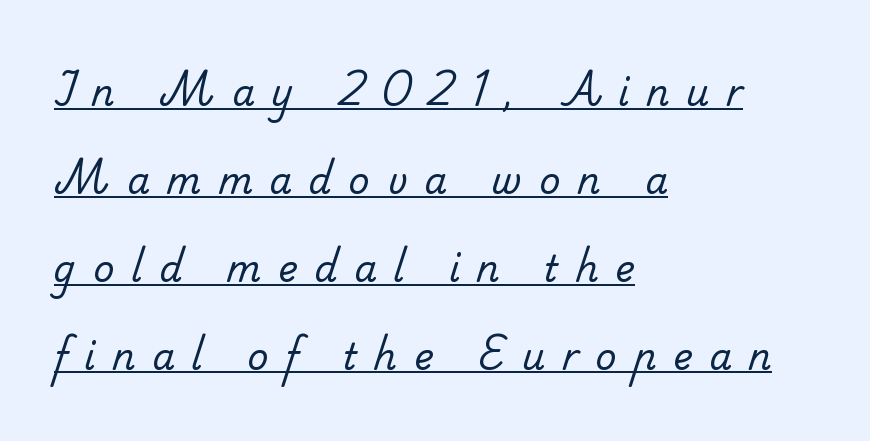
Q: Is the text bold? A: No.
Q: Is the typeface a serif or a sans-serif typeface? A: Serif.
Q: Is the text underlined? A: Yes.
Q: How is the paragraph aligned? A: Left-aligned.
Q: Is the spacing between letters normal or unusually wide? A: Unusually wide.
Q: Is the spacing between lines tight, normal or loose? A: Loose.
Q: Width (condensed, normal, or wide)? A: Normal.
Q: Stroke contrast? A: Low.
Q: x-height? A: Small.
Q: Monospaced? A: No.
